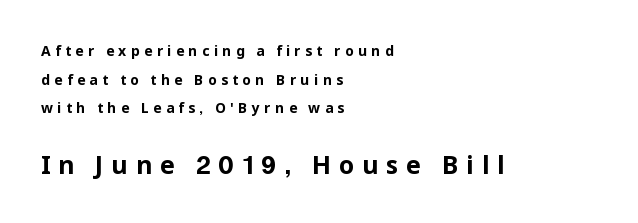
The image shows 25 px bold type, upright; set left-aligned, loose line spacing (2.04x), unusually wide letter spacing (+0.31 em), not underlined; the second (bottom) block is 1.79x larger.
